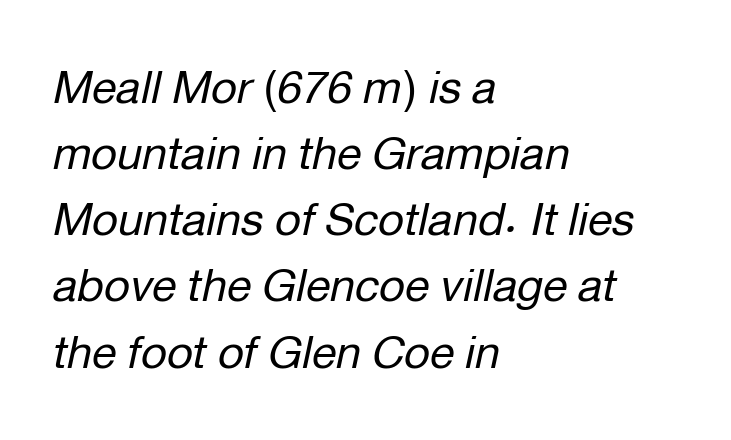
The image shows 45 px regular-weight type, italic (leaning right); set left-aligned, normal line spacing (1.47x), normal letter spacing, not underlined; low stroke contrast and a medium x-height.
